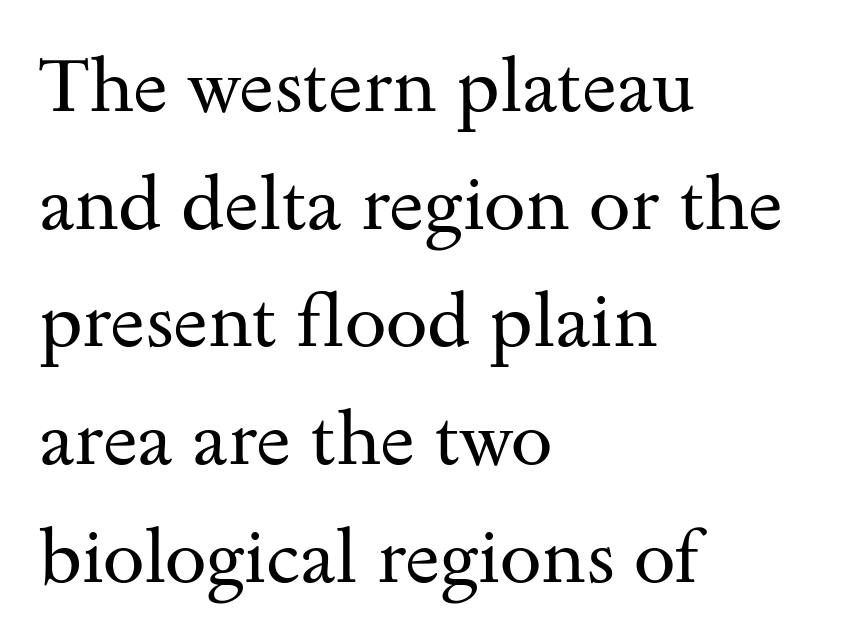
Short note: letters normally spaced. These lines are rendered in a variable-pitch font. Nobody drew a line under any word here. The lines in this sample share a left origin and differ only in where they stop. No letter is thick-stroked: the sample isn't bold. Vertical spacing — default.
